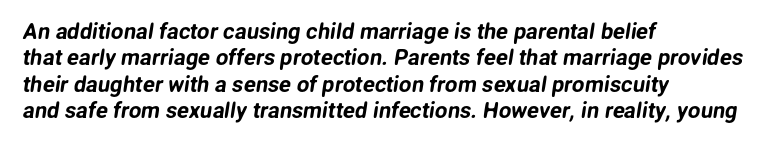
The image shows 22 px text type; set left-aligned, line spacing 1.2x, normal letter spacing, not underlined.
